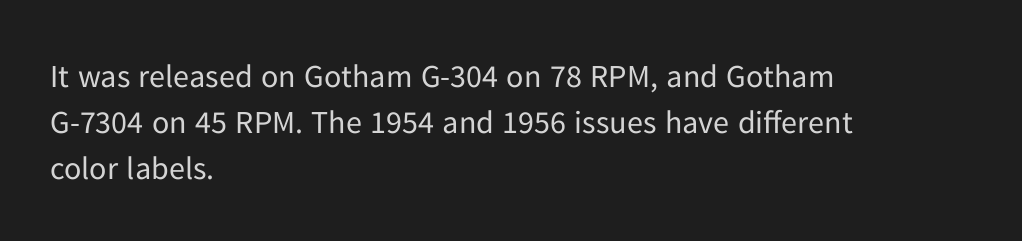
{"serif": "no", "italic": "no", "bold": "no", "weight": "regular", "width": "normal", "stroke_contrast": "low", "x_height": "medium", "monospaced": "no", "underline": "no", "align": "left", "line_spacing": "normal", "line_spacing_ratio": 1.44, "letter_spacing": "normal", "letter_spacing_em": 0.0, "glyph_px": 32}
